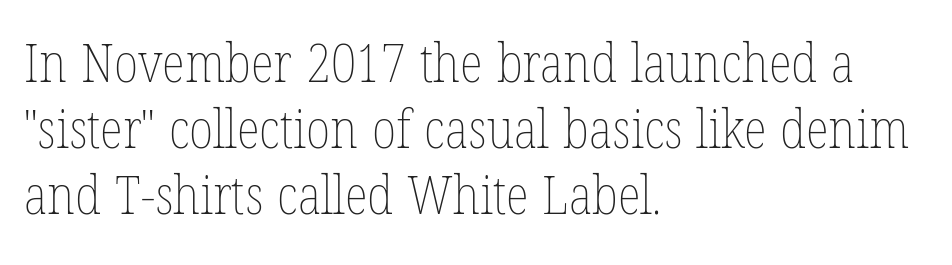
Q: Is the text bold? A: No.
Q: Is the text italic (slanted)? A: No, it is upright.
Q: Is the text underlined? A: No.
Q: How is the paragraph aligned? A: Left-aligned.
Q: Is the spacing between letters normal or unusually wide? A: Normal.
Q: Width (condensed, normal, or wide)? A: Condensed.
Q: Stroke contrast? A: Low.
Q: x-height? A: Medium.
Q: Monospaced? A: No.
